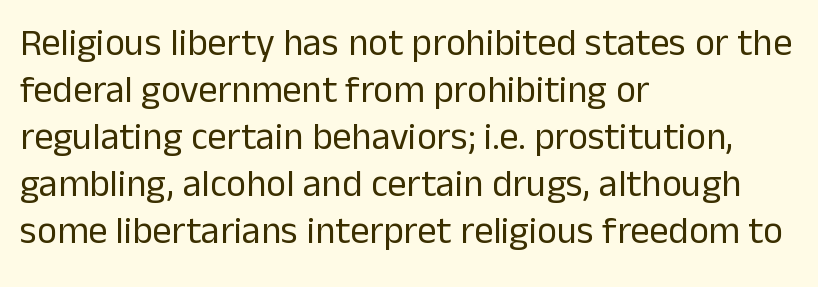
Nope, not italic — everything's standing straight. Do the characters align in a grid? No, the font is proportional. Standard letterfit; no display-style spreading of the glyphs. In CSS terms this would be text-align: left. Serif or sans? Sans — the stroke terminals are bare. Stem width sits at or under what a default text font uses.
